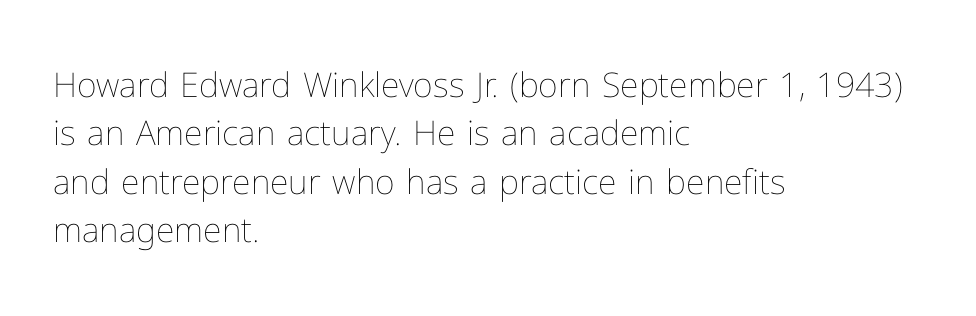
Does the lettering tilt? It doesn't — this is upright. Honestly, the letter spacing is just normal — you wouldn't notice it. Plain, unruled lines of type. Looks like regular typesetting: each glyph gets only the width it needs.
